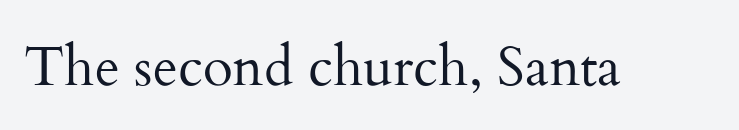
{"serif": "yes", "italic": "no", "bold": "no", "weight": "regular", "width": "normal", "stroke_contrast": "medium", "x_height": "small", "monospaced": "no", "underline": "no", "letter_spacing": "normal", "letter_spacing_em": 0.0, "glyph_px": 55}
